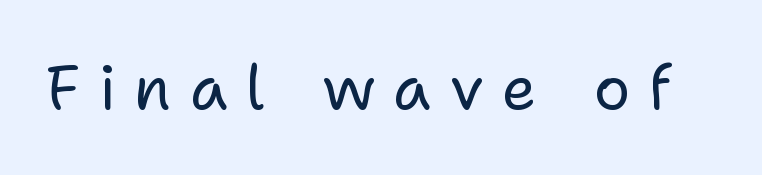
{"serif": "no", "italic": "no", "bold": "no", "weight": "regular", "width": "normal", "stroke_contrast": "low", "x_height": "medium", "monospaced": "no", "underline": "no", "letter_spacing": "wide", "letter_spacing_em": 0.3, "glyph_px": 61}
